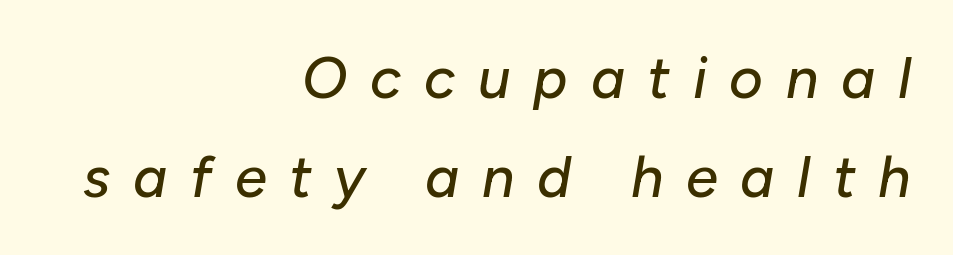
Q: Is the text italic (slanted)? A: Yes, it leans right by about 10 degrees.
Q: Is the text underlined? A: No.
Q: How is the paragraph aligned? A: Right-aligned.
Q: Is the spacing between letters normal or unusually wide? A: Unusually wide.
Q: Width (condensed, normal, or wide)? A: Normal.
Q: Stroke contrast? A: Low.
Q: x-height? A: Medium.
Q: Monospaced? A: No.
